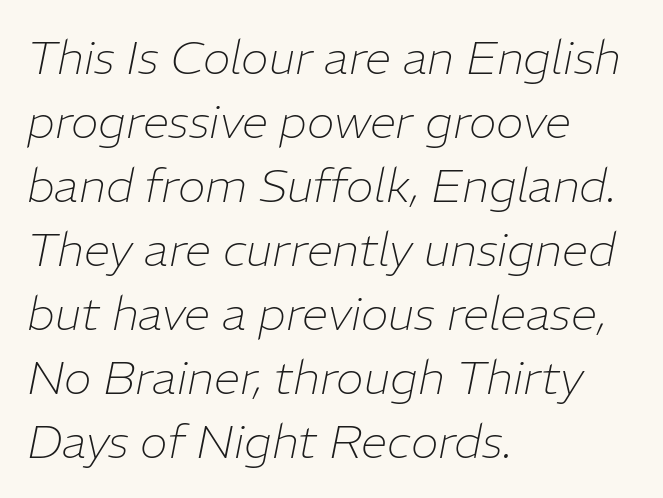
These glyphs show unthickened strokes, regular width or finer. In terms of leading, this rendering sits right in the middle. Does extra space separate the letters? No, they use regular spacing. The compositor pushed each line to the left boundary. Glance below the letters and you will spot only blank space. Posture: slanted.
